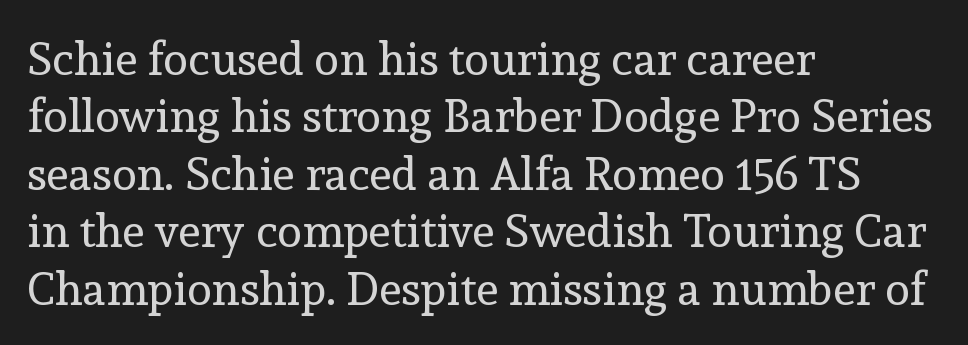
{"serif": "yes", "italic": "no", "bold": "no", "weight": "regular", "width": "normal", "x_height": "medium", "monospaced": "no", "underline": "no", "align": "left", "line_spacing": "normal", "line_spacing_ratio": 1.25, "letter_spacing": "normal", "letter_spacing_em": 0.0, "glyph_px": 46}
